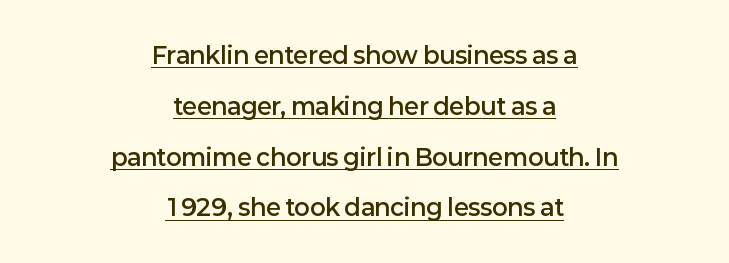
Q: Is the text bold? A: Semi-bold.
Q: Is the text italic (slanted)? A: No, it is upright.
Q: Is the text underlined? A: Yes.
Q: How is the paragraph aligned? A: Centered.
Q: Is the spacing between letters normal or unusually wide? A: Normal.
Q: Is the spacing between lines tight, normal or loose? A: Loose.
